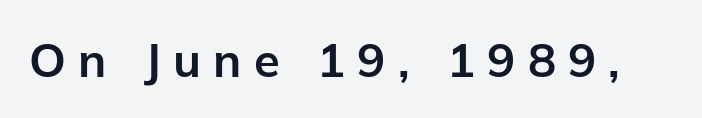
The image shows 47 px bold sans-serif type, upright; set unusually wide letter spacing (+0.26 em), not underlined; low stroke contrast and a medium x-height.
